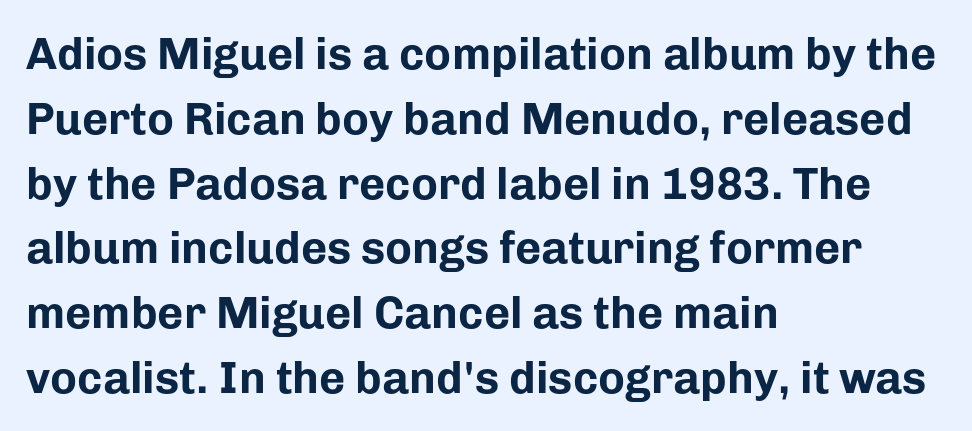
{"serif": "no", "italic": "no", "bold": "yes", "weight": "bold", "width": "normal", "stroke_contrast": "low", "x_height": "medium", "monospaced": "no", "underline": "no", "align": "left", "line_spacing": "normal", "line_spacing_ratio": 1.44, "letter_spacing": "normal", "letter_spacing_em": 0.0, "glyph_px": 45}
